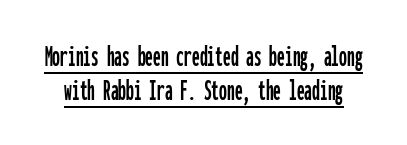
The image shows 31 px condensed sans-serif type, upright, monospaced; set tight line spacing (1.09x), normal letter spacing, underlined; low stroke contrast and a medium x-height.
